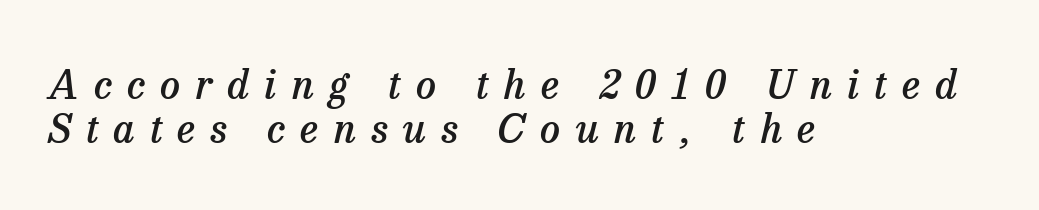
The image shows 40 px semibold serif type, italic (leaning right); set left-aligned, tight line spacing (1.11x), unusually wide letter spacing (+0.38 em), not underlined; low stroke contrast and a medium x-height.
